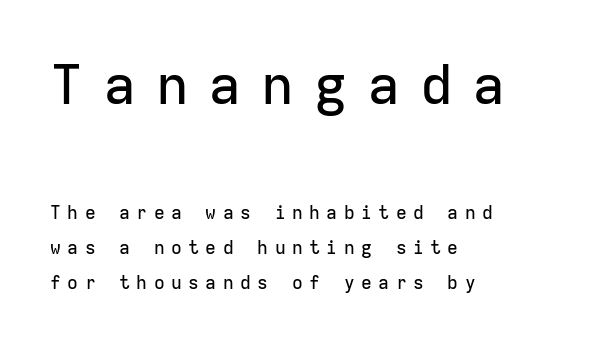
Q: Is the text italic (slanted)? A: No, it is upright.
Q: Is the typeface a serif or a sans-serif typeface? A: Sans-serif.
Q: Is the text underlined? A: No.
Q: How is the paragraph aligned? A: Left-aligned.
Q: Is the spacing between letters normal or unusually wide? A: Unusually wide.
Q: Is the spacing between lines tight, normal or loose? A: Loose.
Q: Which block of text is set in a larger size, the first (top) or the second (bottom)? A: The first (top) one.
Q: Width (condensed, normal, or wide)? A: Normal.
Q: Stroke contrast? A: Low.
Q: x-height? A: Medium.
Q: Monospaced? A: Yes.
